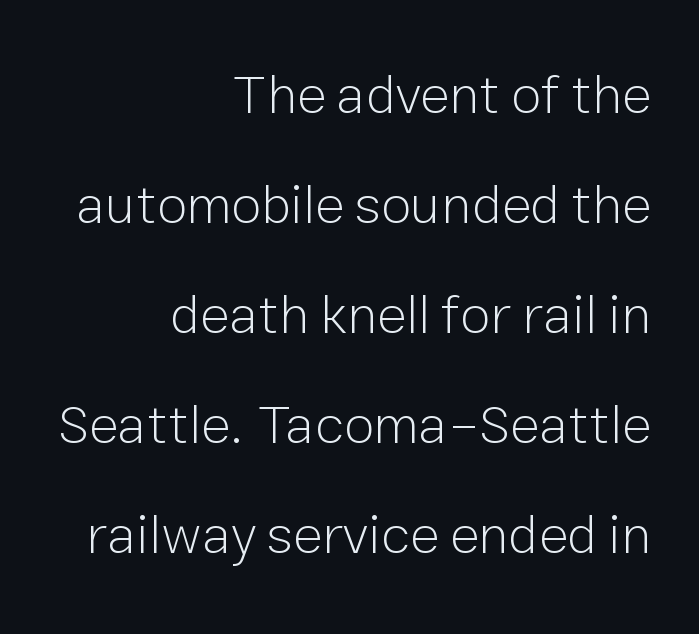
{"serif": "no", "italic": "no", "bold": "no", "weight": "light", "width": "normal", "stroke_contrast": "low", "x_height": "medium", "monospaced": "no", "underline": "no", "align": "right", "line_spacing": "loose", "line_spacing_ratio": 2.0, "letter_spacing": "normal", "letter_spacing_em": 0.0, "glyph_px": 55}
